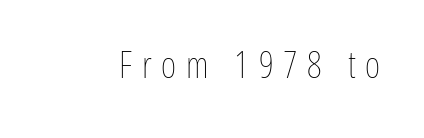
Display-style spreading of the glyphs; the letterfit is very open. A clean baseline with only descenders dipping below it. Is there any slant? The stems are plumb. Varying glyph widths throughout — classic text-font behaviour. The passage shown is not bold in any degree.
